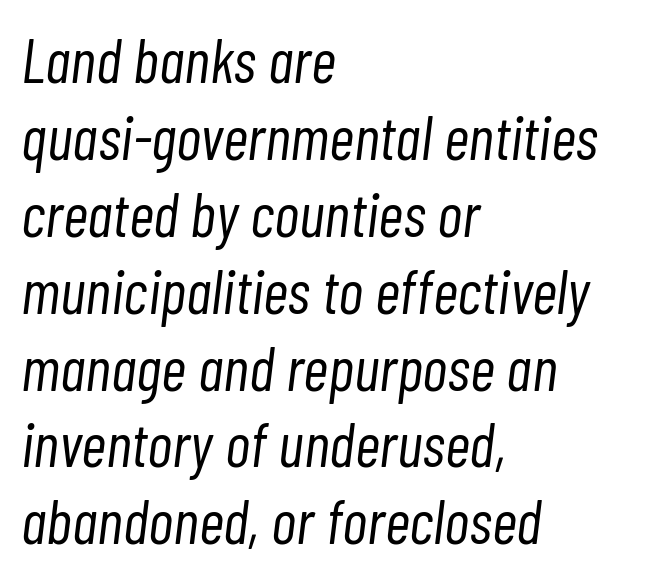
{"italic": "yes", "lean": "right", "slant_degrees": 7, "bold": "no", "weight": "light", "width": "condensed", "stroke_contrast": "low", "x_height": "medium", "monospaced": "no", "underline": "no", "align": "left", "line_spacing_ratio": 1.24, "letter_spacing": "normal", "letter_spacing_em": 0.0, "glyph_px": 62}
